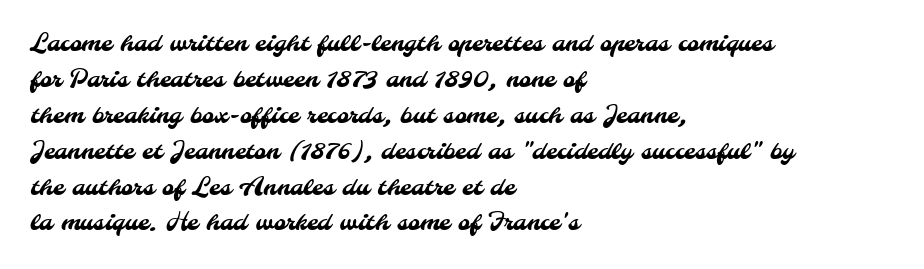
The image shows 23 px text type; set left-aligned, normal line spacing (1.56x), normal letter spacing, not underlined.
